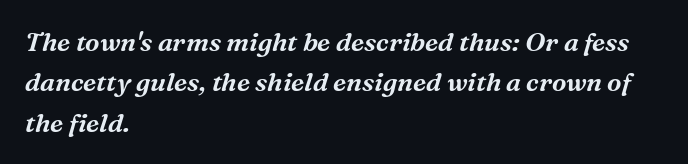
The image shows 26 px text type, italic (leaning right); set left-aligned, normal line spacing (1.55x), normal letter spacing, not underlined.
